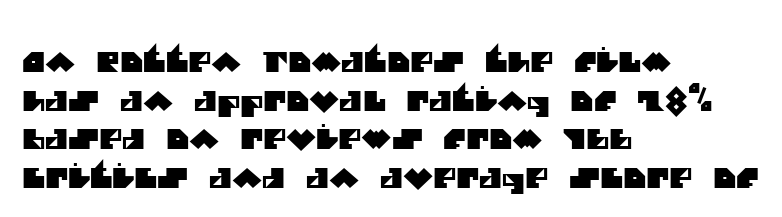
The image shows 28 px sans-serif type; set left-aligned, normal line spacing (1.38x), normal letter spacing, not underlined; medium stroke contrast and a large x-height.
